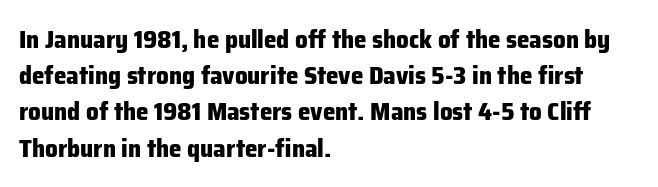
Q: Is the text bold? A: Yes.
Q: Is the text italic (slanted)? A: No, it is upright.
Q: Is the text underlined? A: No.
Q: How is the paragraph aligned? A: Left-aligned.
Q: Is the spacing between letters normal or unusually wide? A: Normal.
Q: Is the spacing between lines tight, normal or loose? A: Normal.
